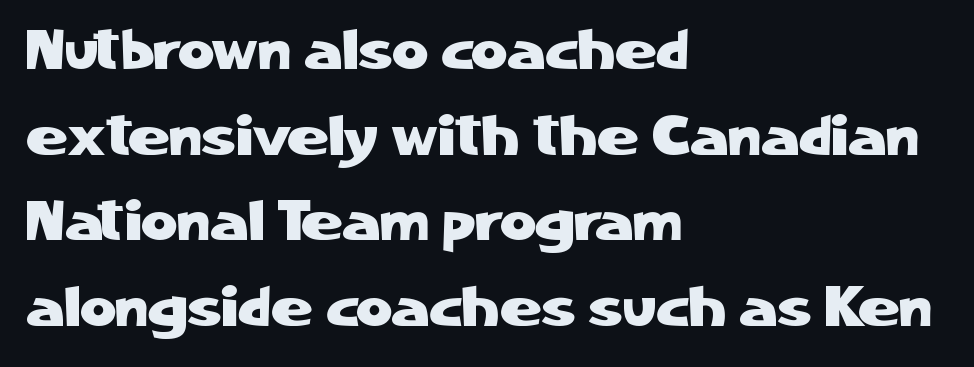
The image shows 56 px sans-serif type, upright; set left-aligned, normal line spacing (1.53x), normal letter spacing, not underlined; low stroke contrast and a medium x-height.
